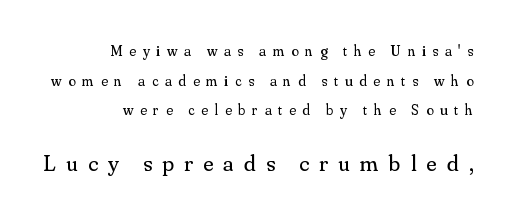
Q: Is the text bold? A: No.
Q: Is the text italic (slanted)? A: No, it is upright.
Q: Is the text underlined? A: No.
Q: How is the paragraph aligned? A: Right-aligned.
Q: Is the spacing between letters normal or unusually wide? A: Unusually wide.
Q: Is the spacing between lines tight, normal or loose? A: Loose.
Q: Which block of text is set in a larger size, the first (top) or the second (bottom)? A: The second (bottom) one.
